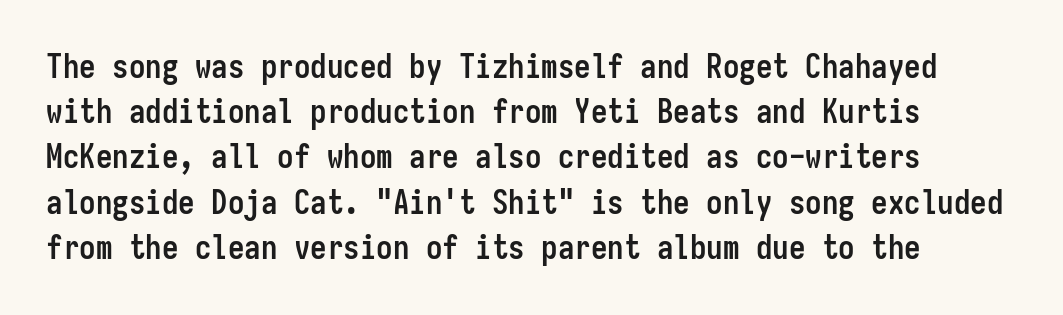
Characters remain perfectly vertical along every line. You could count columns in this text — the font is strictly monospaced. Does the type have serifs? No, each stem ends abruptly. Glance below the letters and you will spot only blank space. This block has exactly the height ordinary leading produces. The face used here is rendered with its standard letterfit.
